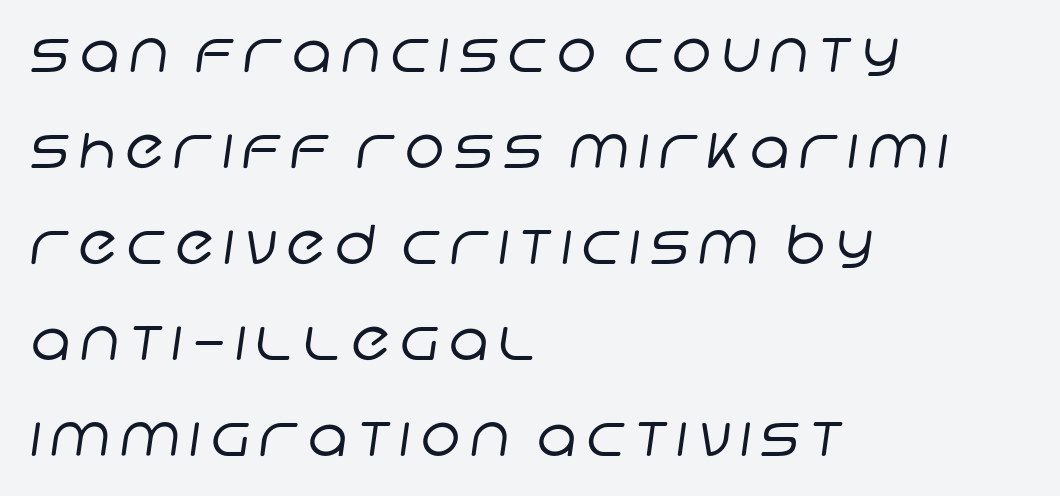
The image shows 54 px regular-weight sans-serif type; set left-aligned, line spacing 1.78x, not underlined; low stroke contrast and a large x-height.
